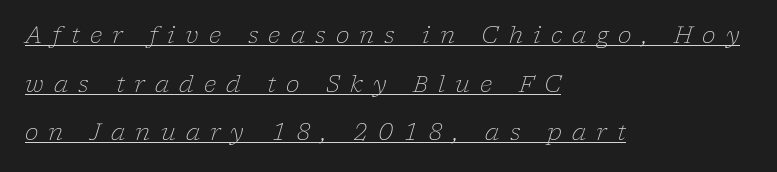
Q: Is the text bold? A: No.
Q: Is the text italic (slanted)? A: Yes, it leans right by about 17 degrees.
Q: Is the text underlined? A: Yes.
Q: How is the paragraph aligned? A: Left-aligned.
Q: Is the spacing between letters normal or unusually wide? A: Unusually wide.
Q: Is the spacing between lines tight, normal or loose? A: Loose.
